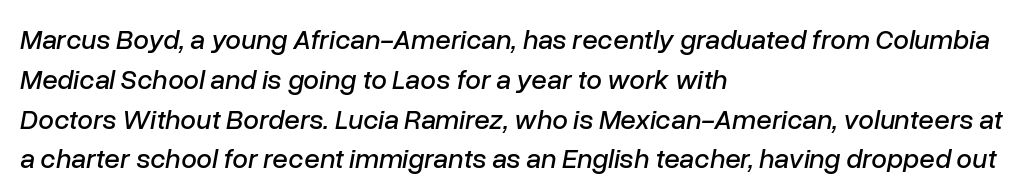
Q: Is the text italic (slanted)? A: Yes, it leans right by about 10 degrees.
Q: Is the text underlined? A: No.
Q: How is the paragraph aligned? A: Left-aligned.
Q: Is the spacing between letters normal or unusually wide? A: Normal.
Q: Is the spacing between lines tight, normal or loose? A: Normal.
Q: Width (condensed, normal, or wide)? A: Normal.
Q: Stroke contrast? A: Low.
Q: x-height? A: Medium.
Q: Monospaced? A: No.
